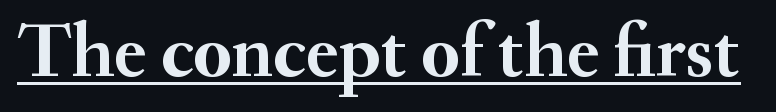
Q: Is the text bold? A: Yes.
Q: Is the text italic (slanted)? A: No, it is upright.
Q: Is the typeface a serif or a sans-serif typeface? A: Serif.
Q: Is the text underlined? A: Yes.
Q: Is the spacing between letters normal or unusually wide? A: Normal.
Q: Width (condensed, normal, or wide)? A: Normal.
Q: Stroke contrast? A: Medium.
Q: x-height? A: Small.
Q: Monospaced? A: No.
